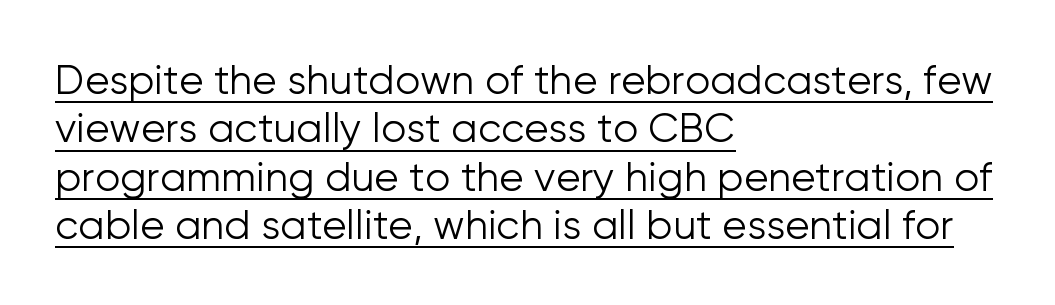
The image shows 40 px light sans-serif type, upright; set left-aligned, line spacing 1.21x, normal letter spacing, underlined; low stroke contrast and a medium x-height.
